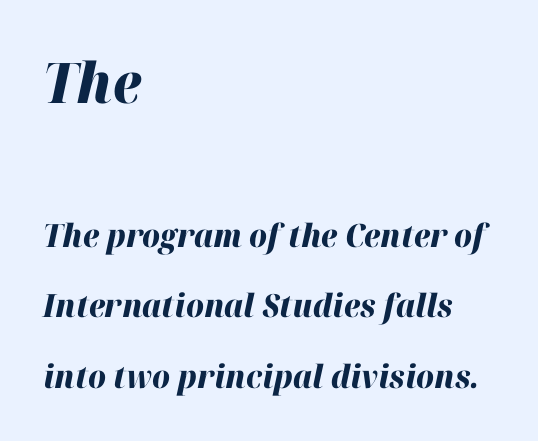
{"italic": "yes", "lean": "right", "slant_degrees": 12, "bold": "yes", "weight": "heavy", "width": "normal", "stroke_contrast": "high", "x_height": "medium", "monospaced": "no", "underline": "no", "align": "left", "line_spacing": "loose", "line_spacing_ratio": 2.21, "letter_spacing": "normal", "letter_spacing_em": 0.0, "larger_block": "first", "size_ratio": 1.75, "glyph_px": 56}
